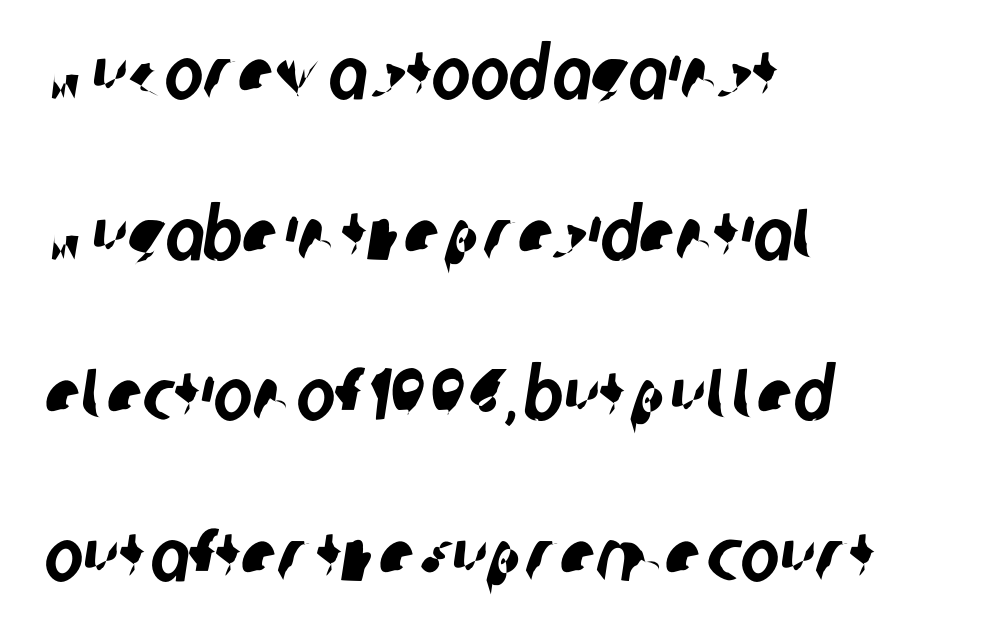
The face used here is a sans, in the tradition of grotesques and geometrics. The space beneath each line is pristine and unruled. What's the leading like? Stretched, with rows far apart. Note the varied advance widths — an 'i' is clearly narrower than an 'm'. Tracking here is standard; glyphs follow each other at the usual distance. One-word summary of the alignment: left.
